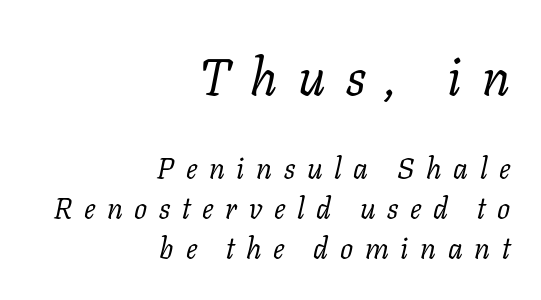
The image shows 51 px regular-weight serif type, italic (leaning right); set right-aligned, normal line spacing (1.38x), unusually wide letter spacing (+0.4 em), not underlined; the first (top) block is 1.76x larger; low stroke contrast and a medium x-height.
